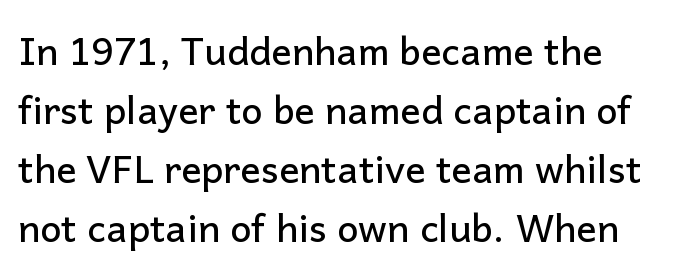
The image shows 38 px sans-serif type, upright; set normal line spacing (1.55x), normal letter spacing, not underlined; low stroke contrast and a medium x-height.
